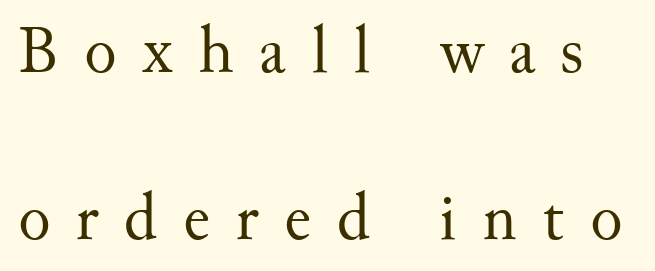
When letters stand straight like this, we call the style roman or upright. The designer dialed line spacing up above the default. Letter spacing: wide. A typesetter would call this proportional, since set widths differ per character.
